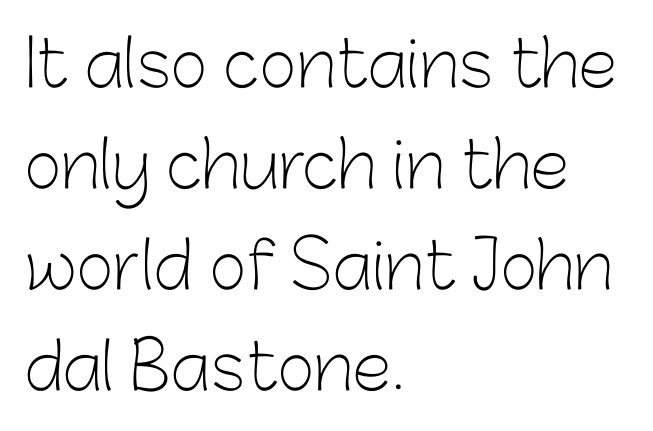
{"serif": "no", "italic": "no", "bold": "no", "weight": "light", "width": "normal", "stroke_contrast": "low", "x_height": "medium", "monospaced": "no", "underline": "no", "align": "left", "line_spacing": "normal", "line_spacing_ratio": 1.58, "letter_spacing": "normal", "letter_spacing_em": 0.0, "glyph_px": 64}
